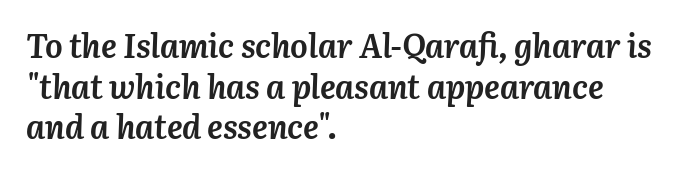
Q: Is the text bold? A: Yes.
Q: Is the text italic (slanted)? A: Yes, it leans right by about 3 degrees.
Q: Is the text underlined? A: No.
Q: How is the paragraph aligned? A: Left-aligned.
Q: Is the spacing between letters normal or unusually wide? A: Normal.
Q: Width (condensed, normal, or wide)? A: Normal.
Q: Stroke contrast? A: Medium.
Q: x-height? A: Medium.
Q: Monospaced? A: No.
